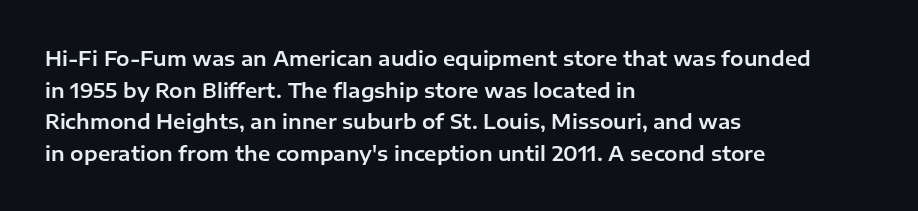
Q: Is the text italic (slanted)? A: No, it is upright.
Q: Is the text underlined? A: No.
Q: How is the paragraph aligned? A: Left-aligned.
Q: Is the spacing between letters normal or unusually wide? A: Normal.
Q: Is the spacing between lines tight, normal or loose? A: Normal.
